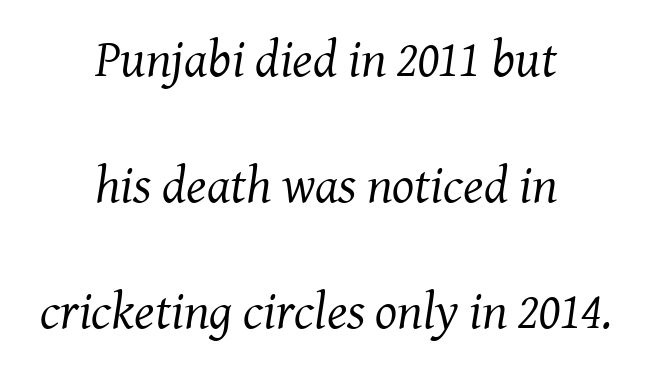
The image shows 52 px regular-weight serif type, italic (leaning right); set centered, loose line spacing (2.42x), normal letter spacing, not underlined; medium stroke contrast and a medium x-height.
